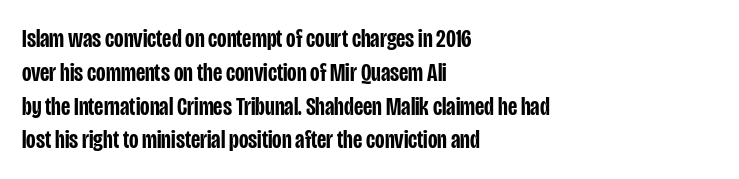
The image shows 26 px text type, upright; set left-aligned, normal line spacing (1.3x), normal letter spacing, not underlined.
